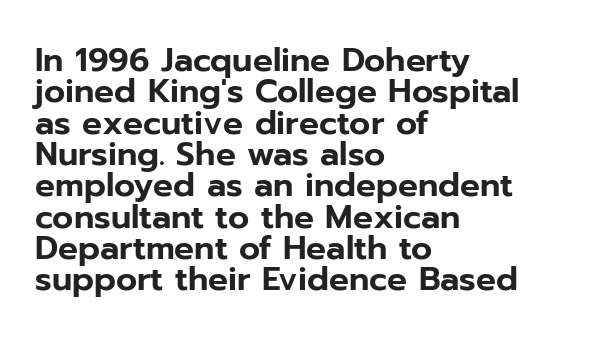
Q: Is the text italic (slanted)? A: No, it is upright.
Q: Is the typeface a serif or a sans-serif typeface? A: Sans-serif.
Q: Is the text underlined? A: No.
Q: How is the paragraph aligned? A: Left-aligned.
Q: Is the spacing between letters normal or unusually wide? A: Normal.
Q: Is the spacing between lines tight, normal or loose? A: Tight.
Q: Width (condensed, normal, or wide)? A: Normal.
Q: Stroke contrast? A: Low.
Q: x-height? A: Medium.
Q: Monospaced? A: No.
